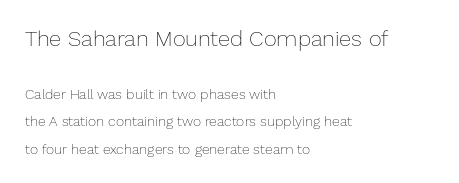
Widely set lines give the paragraph a tall, airy silhouette. This sample is left-justified, so line endings fall wherever the words run out. The glyphs are unaccompanied by any horizontal stroke below them. Does the bottom block carry the larger type? No, the top block does.
